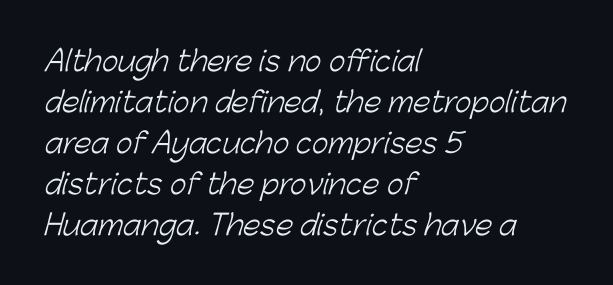
{"serif": "no", "bold": "no", "weight": "light", "width": "normal", "stroke_contrast": "low", "x_height": "medium", "monospaced": "no", "underline": "no", "align": "left", "line_spacing": "normal", "line_spacing_ratio": 1.46, "letter_spacing": "normal", "letter_spacing_em": 0.0, "glyph_px": 28}
